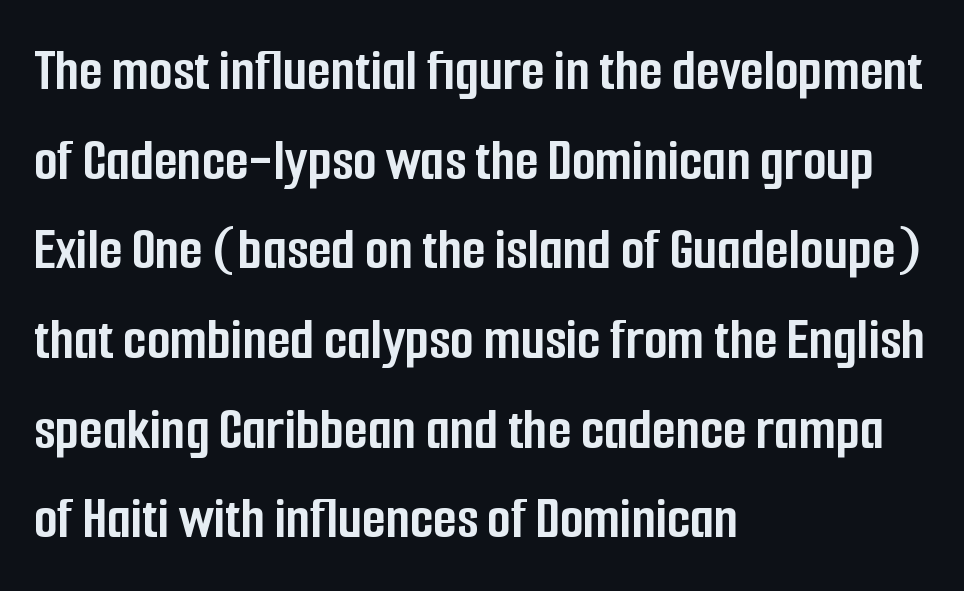
The image shows 61 px semibold, condensed sans-serif type, upright; set left-aligned, normal line spacing (1.47x), normal letter spacing, not underlined; low stroke contrast and a medium x-height.
